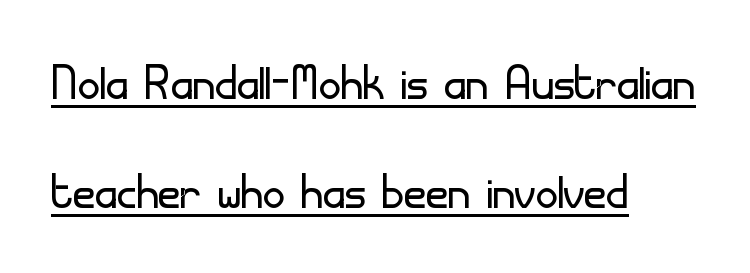
The image shows 61 px light sans-serif type, upright; set left-aligned, line spacing 1.79x, normal letter spacing, underlined; low stroke contrast and a small x-height.
